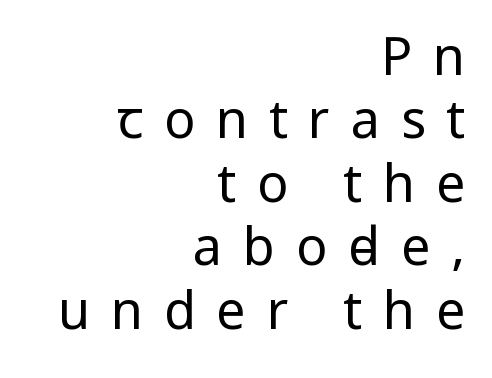
{"serif": "no", "italic": "no", "bold": "no", "weight": "regular", "width": "condensed", "stroke_contrast": "low", "x_height": "large", "monospaced": "no", "underline": "no", "align": "right", "line_spacing_ratio": 1.22, "letter_spacing": "wide", "letter_spacing_em": 0.4, "glyph_px": 52}
